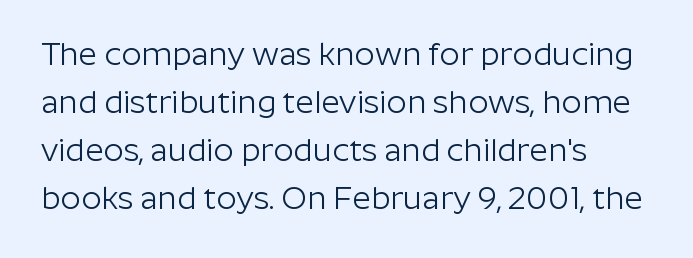
Q: Is the text bold? A: No.
Q: Is the text italic (slanted)? A: No, it is upright.
Q: Is the typeface a serif or a sans-serif typeface? A: Sans-serif.
Q: Is the text underlined? A: No.
Q: How is the paragraph aligned? A: Left-aligned.
Q: Is the spacing between letters normal or unusually wide? A: Normal.
Q: Is the spacing between lines tight, normal or loose? A: Normal.
Q: Width (condensed, normal, or wide)? A: Normal.
Q: Stroke contrast? A: Low.
Q: x-height? A: Medium.
Q: Monospaced? A: No.
